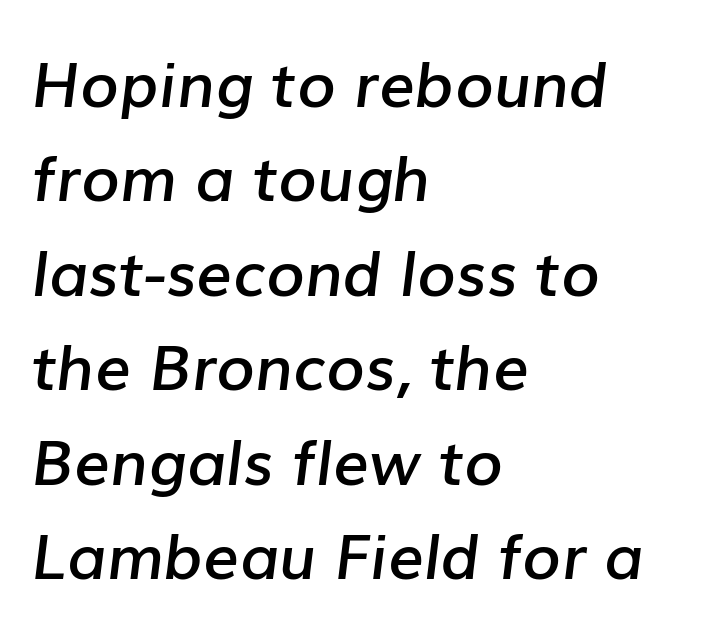
Q: Is the text bold? A: Semi-bold.
Q: Is the text italic (slanted)? A: Yes, it leans right by about 7 degrees.
Q: Is the text underlined? A: No.
Q: How is the paragraph aligned? A: Left-aligned.
Q: Is the spacing between letters normal or unusually wide? A: Normal.
Q: Is the spacing between lines tight, normal or loose? A: Normal.
Q: Width (condensed, normal, or wide)? A: Normal.
Q: Stroke contrast? A: Low.
Q: x-height? A: Medium.
Q: Monospaced? A: No.
